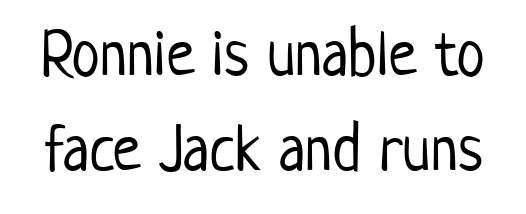
Q: Is the text bold? A: No.
Q: Is the text italic (slanted)? A: No, it is upright.
Q: Is the typeface a serif or a sans-serif typeface? A: Sans-serif.
Q: Is the text underlined? A: No.
Q: Is the spacing between letters normal or unusually wide? A: Normal.
Q: Is the spacing between lines tight, normal or loose? A: Normal.
Q: Width (condensed, normal, or wide)? A: Condensed.
Q: Stroke contrast? A: Low.
Q: x-height? A: Medium.
Q: Monospaced? A: No.
